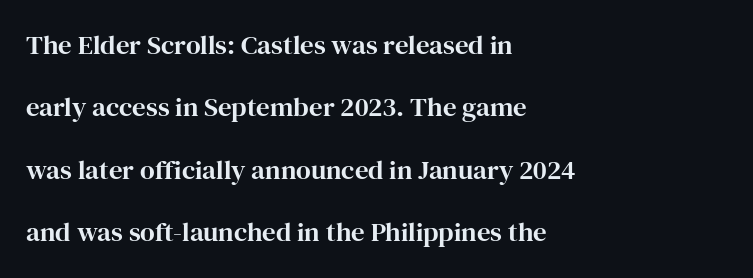
Whoever set this chose breathing room over compactness in the vertical rhythm. Any mark beneath the type? The region is blank. Students, note that the glyphs here touch the page at normal intervals. Does the copy run flush right? No — it runs flush left. Ascenders rise straight up at ninety degrees.
